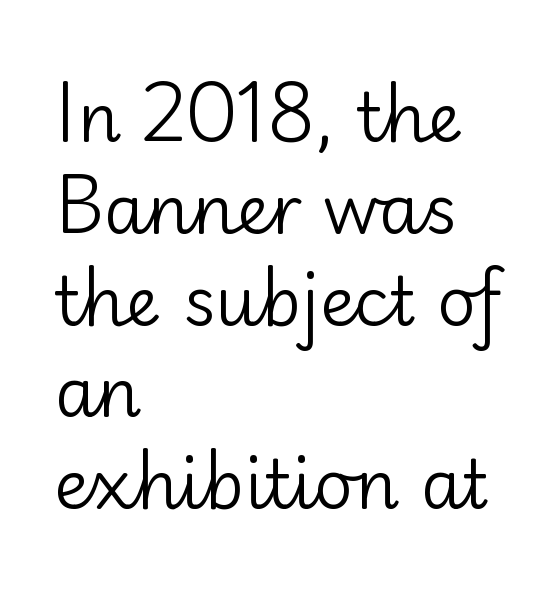
The image shows 68 px regular-weight sans-serif type, upright; set left-aligned, normal line spacing (1.35x), normal letter spacing, not underlined; low stroke contrast and a small x-height.
